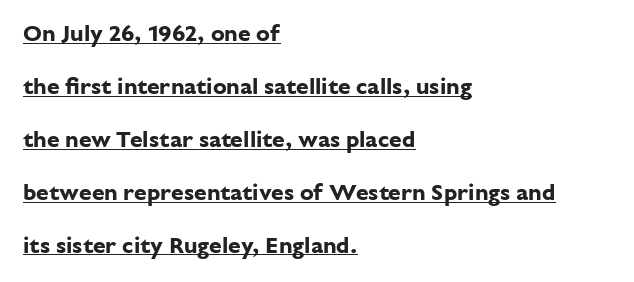
{"italic": "no", "bold": "yes", "underline": "yes", "align": "left", "line_spacing": "loose", "line_spacing_ratio": 2.3, "letter_spacing": "normal", "letter_spacing_em": 0.0, "glyph_px": 23}
